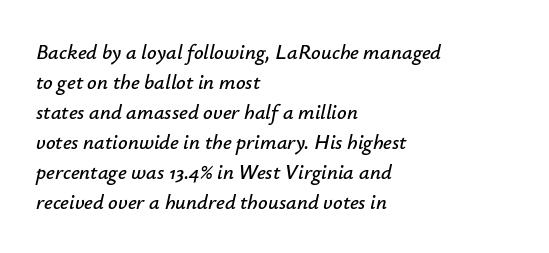
Q: Is the text italic (slanted)? A: Yes, it leans right by about 12 degrees.
Q: Is the text underlined? A: No.
Q: How is the paragraph aligned? A: Left-aligned.
Q: Is the spacing between letters normal or unusually wide? A: Normal.
Q: Is the spacing between lines tight, normal or loose? A: Normal.
